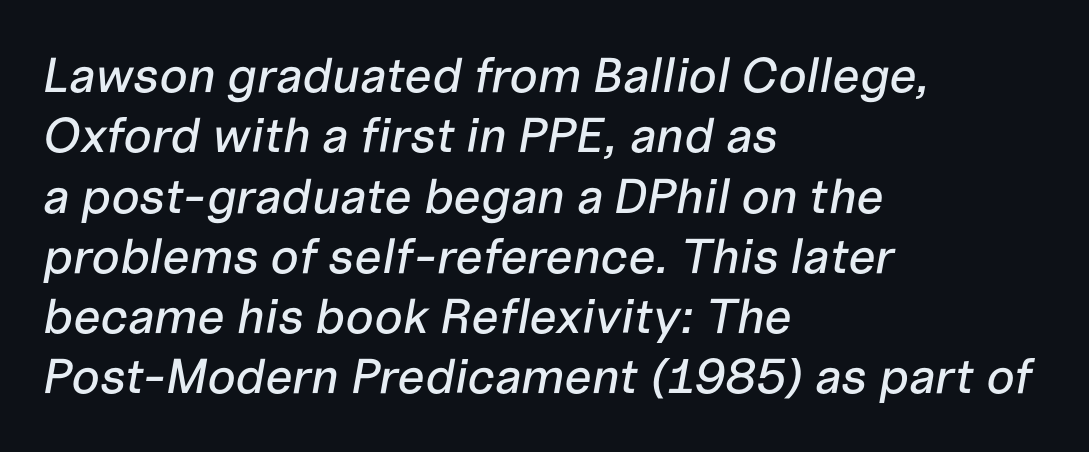
{"italic": "yes", "lean": "right", "slant_degrees": 10, "width": "normal", "stroke_contrast": "low", "x_height": "medium", "monospaced": "no", "underline": "no", "align": "left", "line_spacing_ratio": 1.23, "letter_spacing": "normal", "letter_spacing_em": 0.0, "glyph_px": 49}
